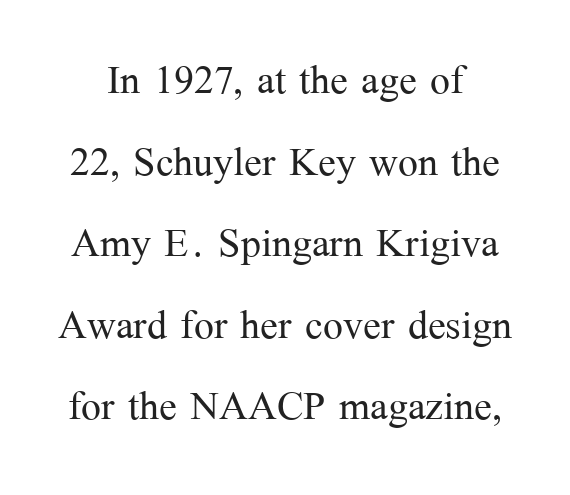
The image shows 53 px light serif type, upright; set normal line spacing (1.54x), normal letter spacing, not underlined; medium stroke contrast and a medium x-height.
